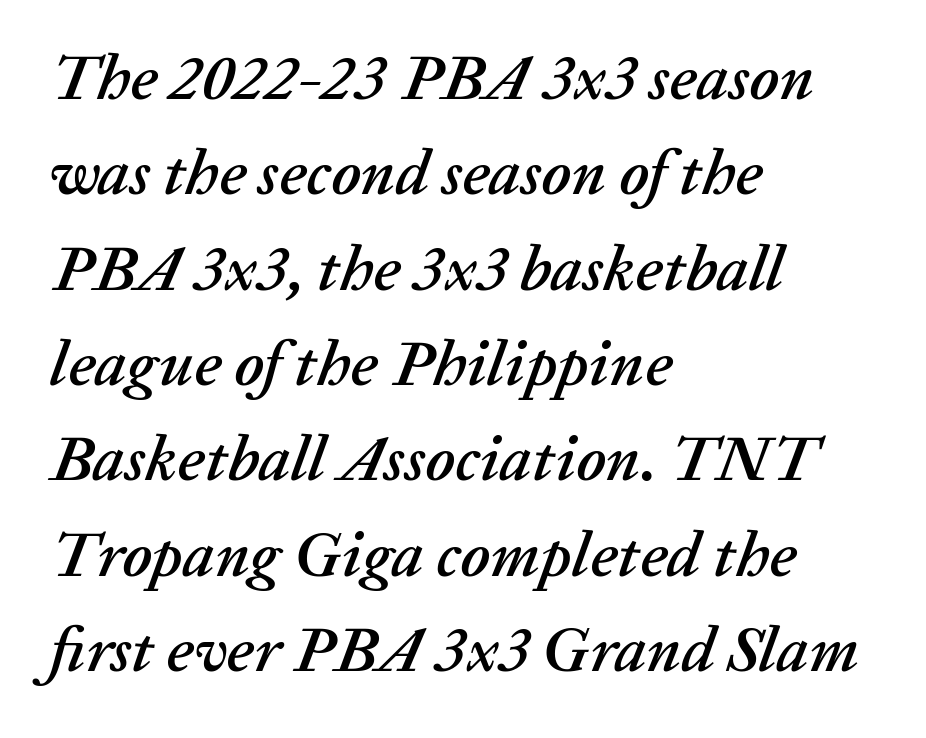
Q: Is the text italic (slanted)? A: Yes, it leans right by about 20 degrees.
Q: Is the text underlined? A: No.
Q: How is the paragraph aligned? A: Left-aligned.
Q: Is the spacing between letters normal or unusually wide? A: Normal.
Q: Is the spacing between lines tight, normal or loose? A: Normal.
Q: Width (condensed, normal, or wide)? A: Normal.
Q: Stroke contrast? A: Low.
Q: x-height? A: Medium.
Q: Monospaced? A: No.
